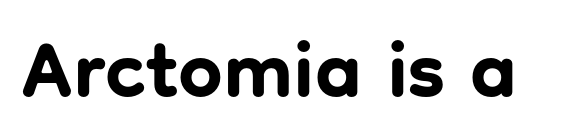
The image shows 79 px bold sans-serif type, upright; set normal letter spacing, not underlined; low stroke contrast and a medium x-height.
